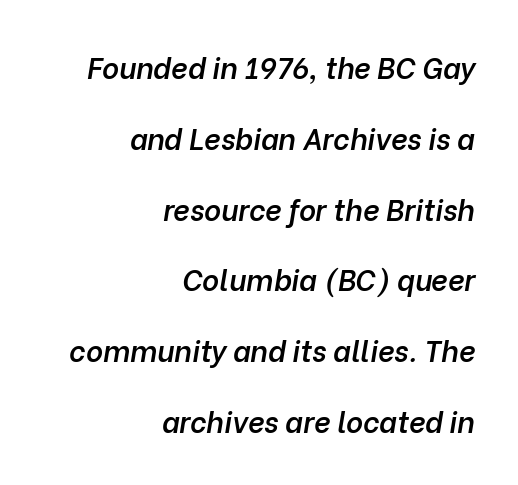
{"italic": "yes", "lean": "right", "slant_degrees": 10, "bold": "semi", "weight": "semibold", "width": "normal", "stroke_contrast": "low", "x_height": "medium", "monospaced": "no", "underline": "no", "align": "right", "line_spacing": "loose", "line_spacing_ratio": 2.44, "letter_spacing": "normal", "letter_spacing_em": 0.0, "glyph_px": 29}
